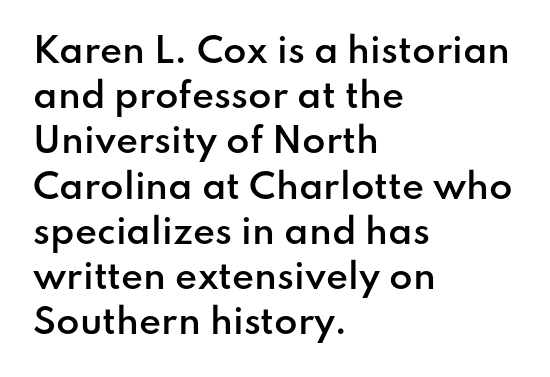
{"serif": "no", "italic": "no", "bold": "semi", "weight": "semibold", "width": "normal", "stroke_contrast": "low", "x_height": "small", "monospaced": "no", "underline": "no", "align": "left", "line_spacing": "normal", "line_spacing_ratio": 1.33, "letter_spacing": "normal", "letter_spacing_em": 0.0, "glyph_px": 34}
